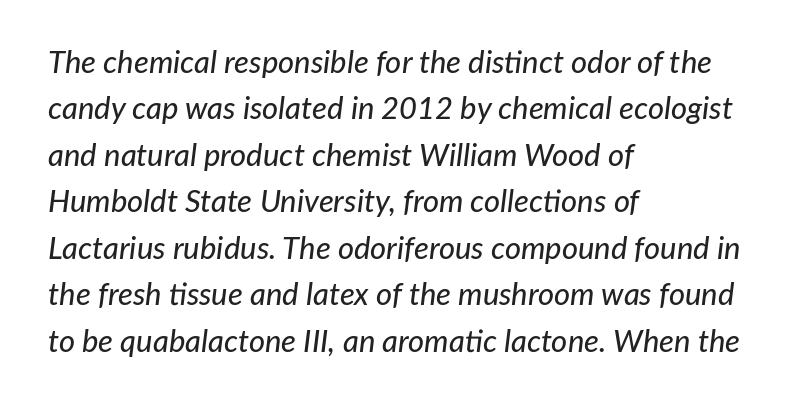
Is this a fixed-width face? No — the glyphs have proportional, varying widths. In terms of letterspacing, this is plain default setting. The rendering applies a slant to the glyphs. The words here are not underlined. Left-aligned paragraph, ragged on the right. Quick note: interline space is typical.
